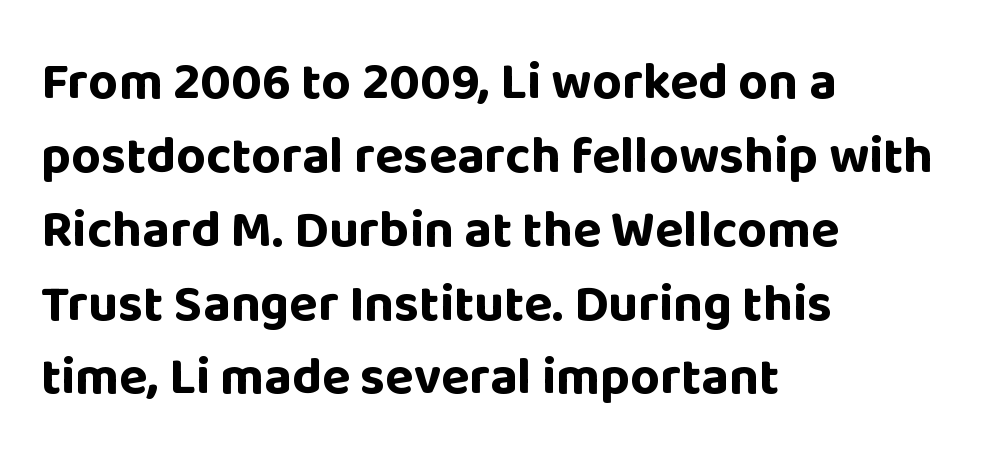
Students, note that the glyphs here touch the page at normal intervals. You could not count columns in this text — the font is proportionally spaced. The letters stand straight up with perfectly vertical stems. Successive baselines arrive at the customary interval. This rendering employs a face without finishing strokes, i.e., a sans-serif.
